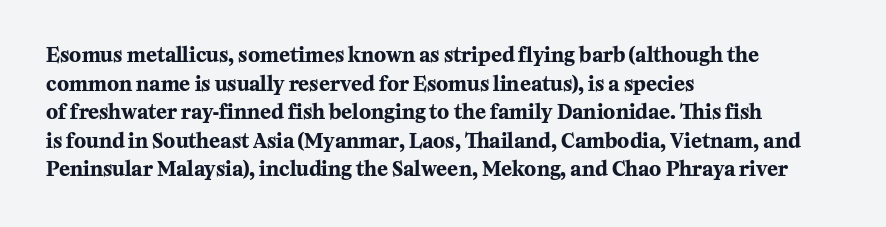
Q: Is the text bold? A: Yes.
Q: Is the text italic (slanted)? A: No, it is upright.
Q: Is the text underlined? A: No.
Q: How is the paragraph aligned? A: Left-aligned.
Q: Is the spacing between letters normal or unusually wide? A: Normal.
Q: Is the spacing between lines tight, normal or loose? A: Normal.
